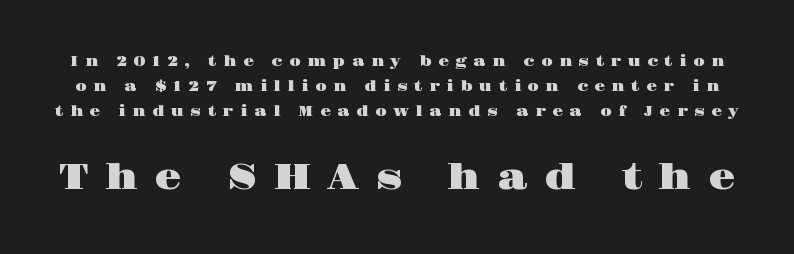
{"serif": "yes", "italic": "no", "width": "wide", "stroke_contrast": "high", "x_height": "large", "monospaced": "no", "underline": "no", "line_spacing_ratio": 1.79, "letter_spacing": "wide", "letter_spacing_em": 0.46, "larger_block": "second", "size_ratio": 2.5, "glyph_px": 35}
